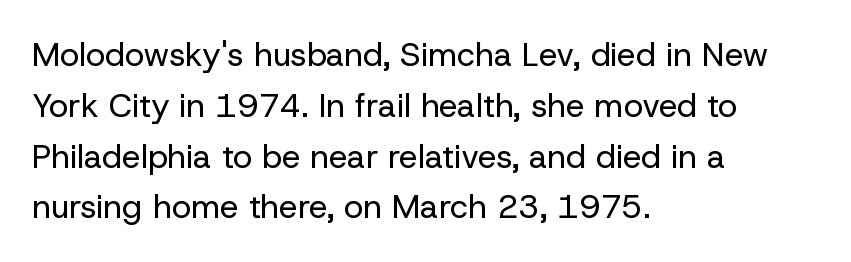
{"serif": "no", "italic": "no", "bold": "no", "weight": "regular", "width": "normal", "stroke_contrast": "low", "x_height": "medium", "monospaced": "no", "underline": "no", "align": "left", "line_spacing": "normal", "line_spacing_ratio": 1.54, "letter_spacing": "normal", "letter_spacing_em": 0.0, "glyph_px": 33}
